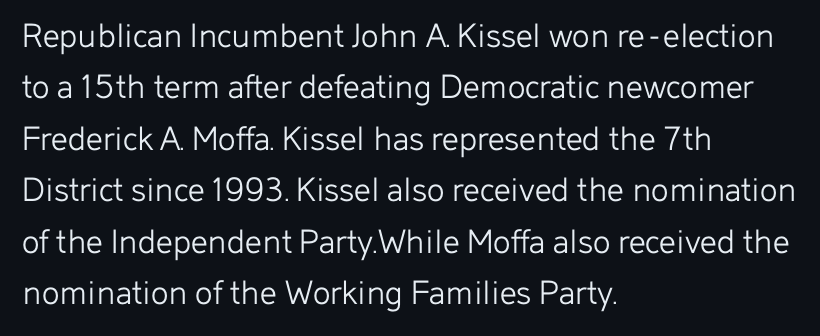
The image shows 37 px light sans-serif type, upright; set left-aligned, normal line spacing (1.39x), normal letter spacing, not underlined; low stroke contrast and a medium x-height.
